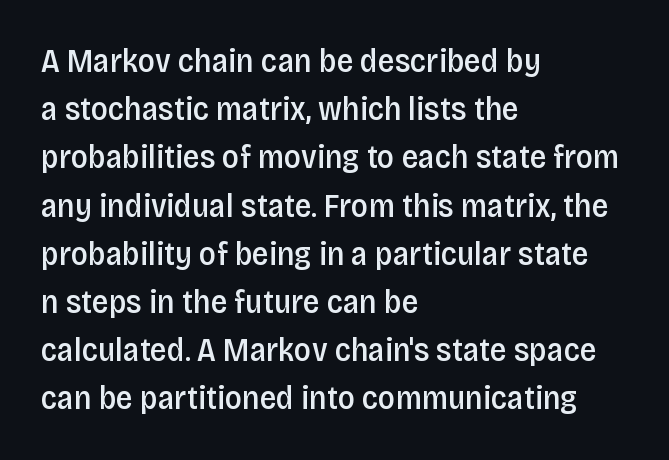
The image shows 33 px semibold, condensed sans-serif type, upright; set left-aligned, normal line spacing (1.46x), normal letter spacing, not underlined; low stroke contrast and a large x-height.
